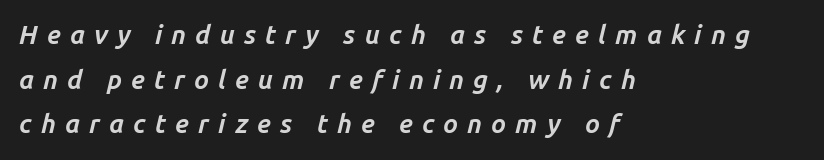
The image shows 26 px bold type, italic (leaning right); set left-aligned, line spacing 1.72x, unusually wide letter spacing (+0.35 em), not underlined.
